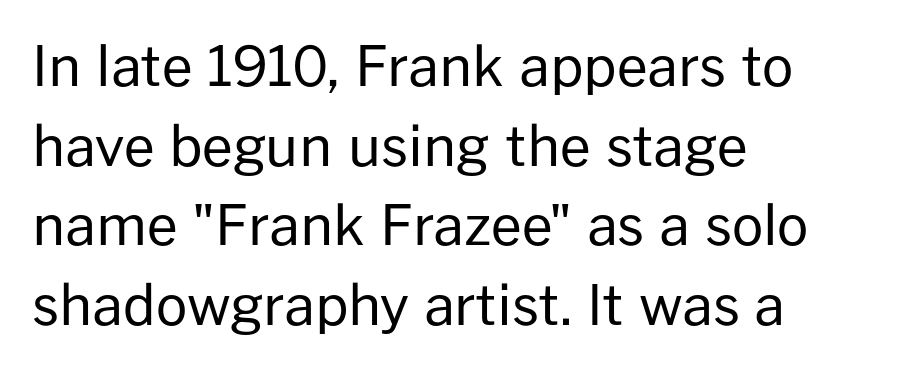
The passage shown has conventional tracking throughout. Check where the strokes stop: nothing finishes them off — pure sans. Weight: not bold — regular or lighter. Horizontally, the lines are justified to the leading edge only. This sample has the flowing, uneven cadence of proportional lettering. Italic? Not at all — the glyphs are vertical.
